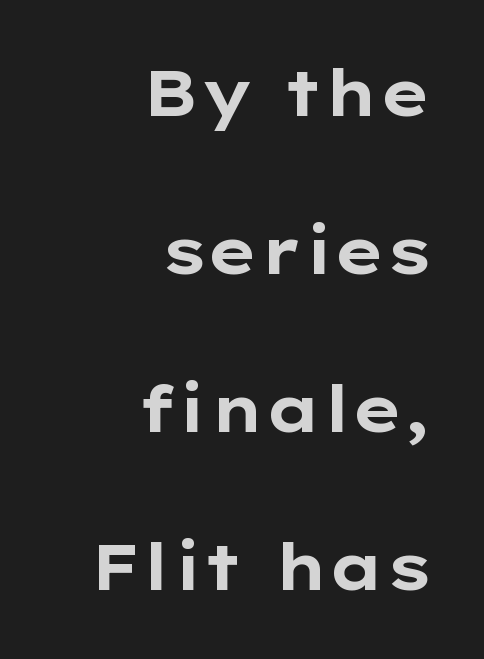
The image shows 64 px bold, wide sans-serif type, upright; set right-aligned, loose line spacing (2.47x), normal letter spacing, not underlined; low stroke contrast and a medium x-height.
